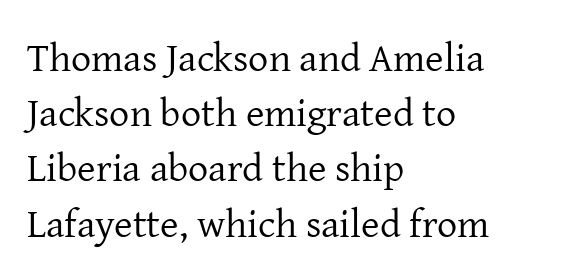
Words appear dense and cohesive because spacing is normal. Vertical strokes here are truly vertical. A typesetter would label this face a serif. The passage is arranged the way most books set body copy — flush left. You could not count columns in this text — the font is proportionally spaced.
